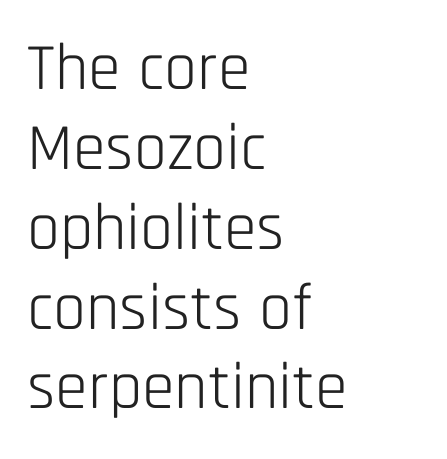
Q: Is the text bold? A: No.
Q: Is the text italic (slanted)? A: No, it is upright.
Q: Is the typeface a serif or a sans-serif typeface? A: Sans-serif.
Q: Is the text underlined? A: No.
Q: How is the paragraph aligned? A: Left-aligned.
Q: Is the spacing between letters normal or unusually wide? A: Normal.
Q: Width (condensed, normal, or wide)? A: Condensed.
Q: Stroke contrast? A: Low.
Q: x-height? A: Large.
Q: Monospaced? A: No.
